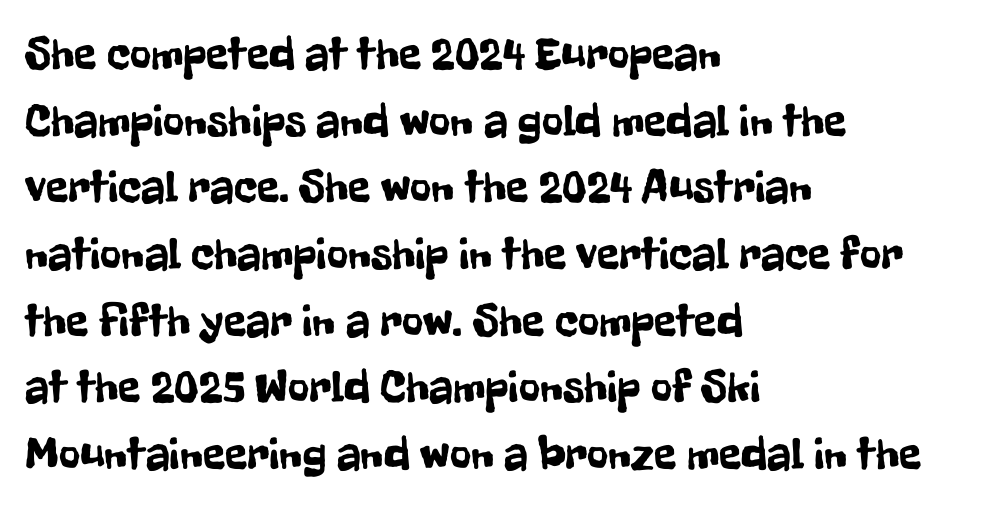
The image shows 46 px condensed sans-serif type, upright; set left-aligned, normal line spacing (1.45x), normal letter spacing, not underlined; low stroke contrast and a medium x-height.
